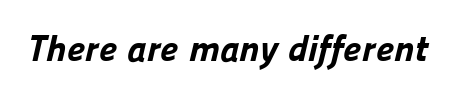
Is the type bold? Yes — the strokes are clearly thick and heavy. Short note: letters normally spaced. Note the varied advance widths — an 'i' is clearly narrower than an 'm'. Letterform terminals end flat and unadorned throughout the passage. Unmarked baselines from the first word to the last.
